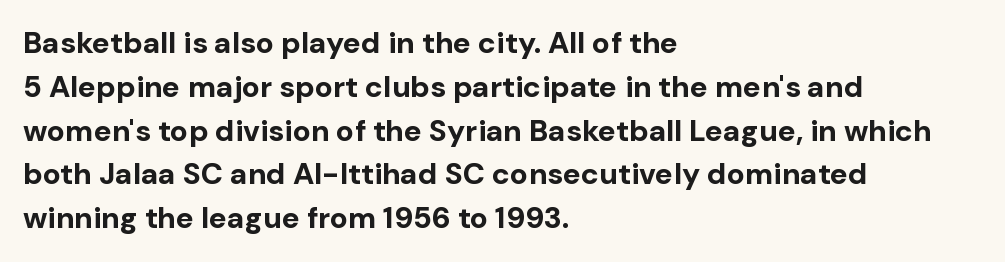
Q: Is the text bold? A: Yes.
Q: Is the text italic (slanted)? A: No, it is upright.
Q: Is the typeface a serif or a sans-serif typeface? A: Sans-serif.
Q: Is the text underlined? A: No.
Q: How is the paragraph aligned? A: Left-aligned.
Q: Is the spacing between letters normal or unusually wide? A: Normal.
Q: Is the spacing between lines tight, normal or loose? A: Normal.
Q: Width (condensed, normal, or wide)? A: Normal.
Q: Stroke contrast? A: Low.
Q: x-height? A: Medium.
Q: Monospaced? A: No.
